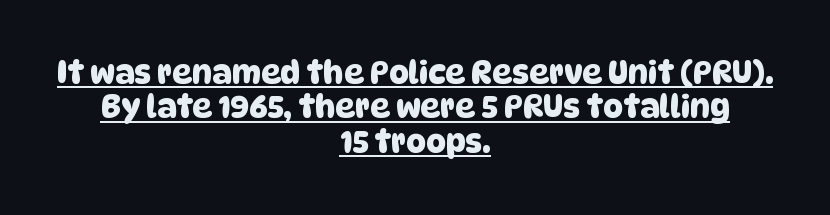
Typographically, this falls in the sans-serif category. This is underlined copy, the kind a proofreader might mark for attention. Looks like regular typesetting: each glyph gets only the width it needs. This sample uses plain, unmodified letter spacing.
